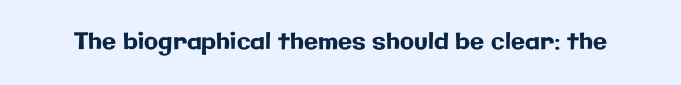
Each word holds together tightly as a unit, with standard inter-letter gaps. Posture: upright roman. The specimen omits any rule beneath the text block's lines.
